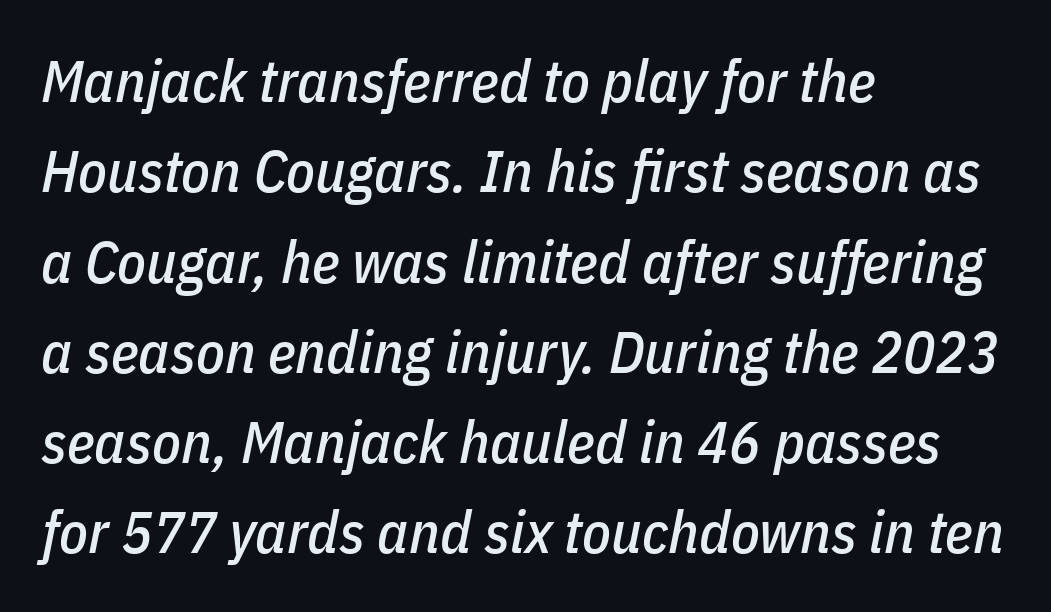
The image shows 59 px condensed type, italic (leaning right); set left-aligned, normal line spacing (1.53x), normal letter spacing, not underlined; low stroke contrast and a medium x-height.
